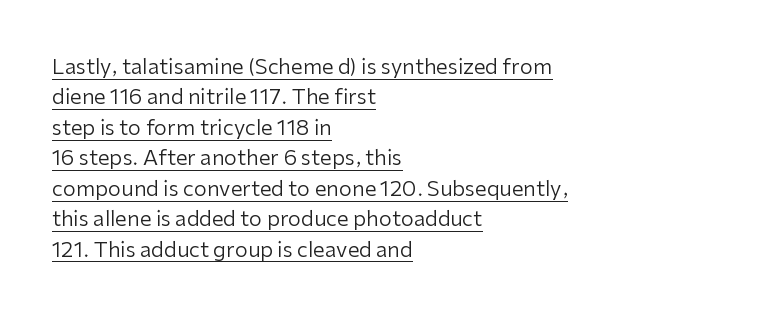
The face looks like a standard text weight, possibly lighter. Layout note: lines flush left. Short note: letters normally spaced. This block has exactly the height ordinary leading produces.
